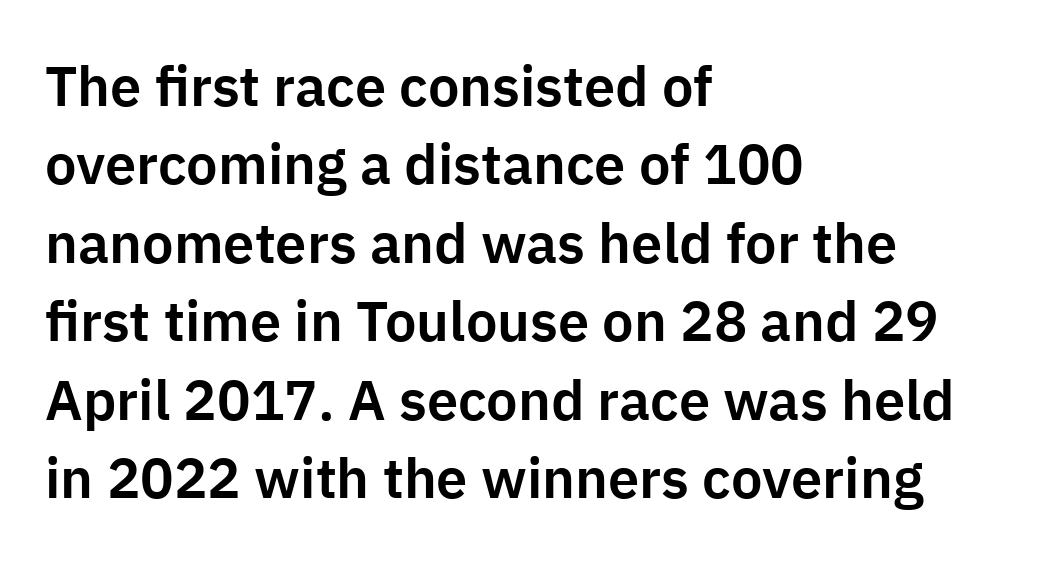
{"serif": "no", "italic": "no", "width": "normal", "stroke_contrast": "low", "x_height": "medium", "monospaced": "no", "underline": "no", "align": "left", "line_spacing": "normal", "line_spacing_ratio": 1.4, "letter_spacing": "normal", "letter_spacing_em": 0.0, "glyph_px": 56}
